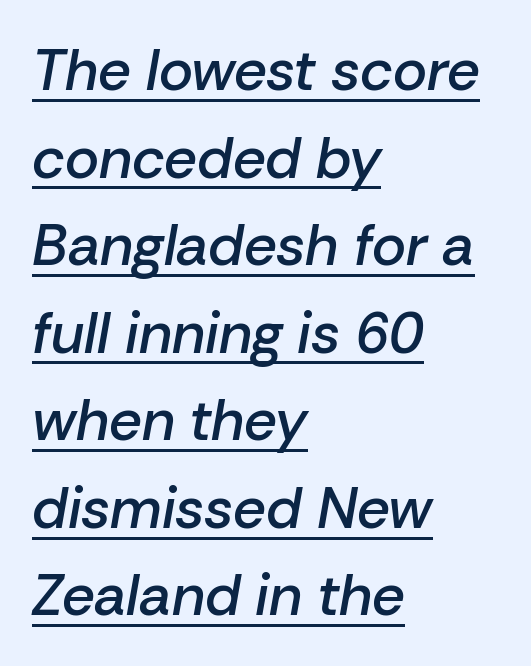
{"italic": "yes", "lean": "right", "slant_degrees": 10, "bold": "semi", "weight": "semibold", "width": "normal", "stroke_contrast": "low", "x_height": "medium", "monospaced": "no", "underline": "yes", "align": "left", "line_spacing": "normal", "line_spacing_ratio": 1.51, "letter_spacing": "normal", "letter_spacing_em": 0.0, "glyph_px": 58}
